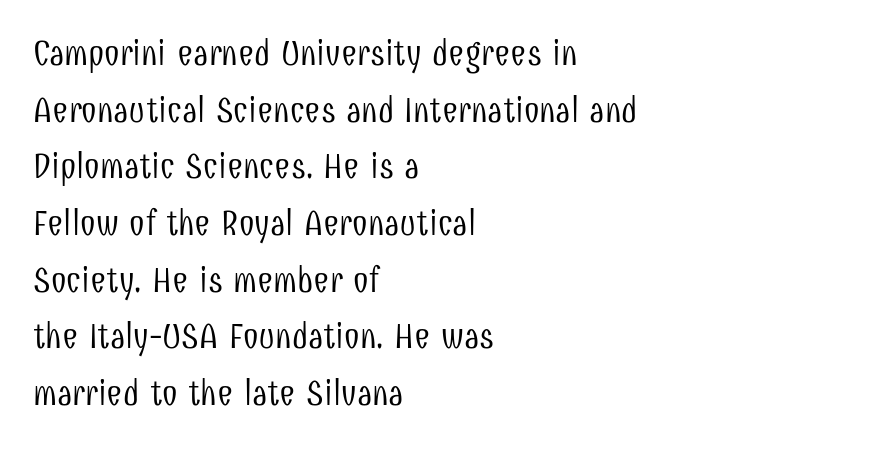
The image shows 35 px light, condensed sans-serif type, upright; set left-aligned, normal line spacing (1.62x), normal letter spacing, not underlined; low stroke contrast and a medium x-height.
